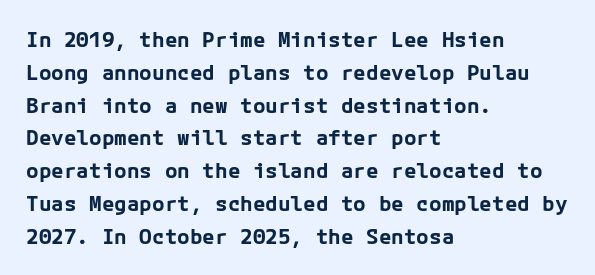
{"italic": "no", "bold": "yes", "underline": "no", "align": "left", "line_spacing": "normal", "line_spacing_ratio": 1.56, "letter_spacing": "normal", "letter_spacing_em": 0.0, "glyph_px": 21}
